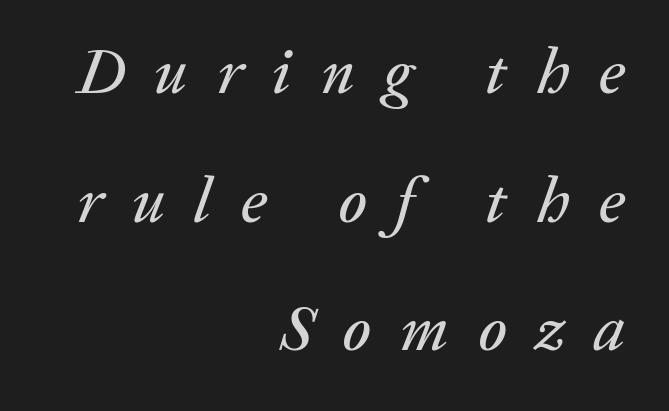
The face used here is proportionally spaced, like ordinary book or web type. Bare-footed words on every line. Characters are canted at an angle relative to the baseline's perpendicular. Line spacing here is loose. Students, note that the glyphs here are deliberately spaced far apart. In CSS terms this would be text-align: right.
